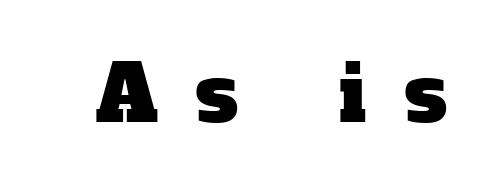
Check under the words: just untouched page. Little horizontal feet cap the strokes, marking this as serif type. The passage shown is typed in a proportional face where columns would drift. There is plenty of visible air inserted between adjacent glyphs.
